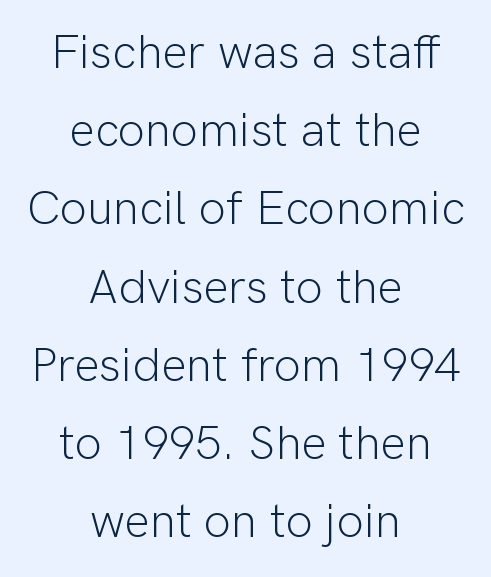
{"serif": "no", "italic": "no", "bold": "no", "weight": "light", "width": "normal", "stroke_contrast": "low", "x_height": "medium", "monospaced": "no", "underline": "no", "align": "center", "line_spacing": "normal", "line_spacing_ratio": 1.63, "letter_spacing": "normal", "letter_spacing_em": 0.0, "glyph_px": 48}
